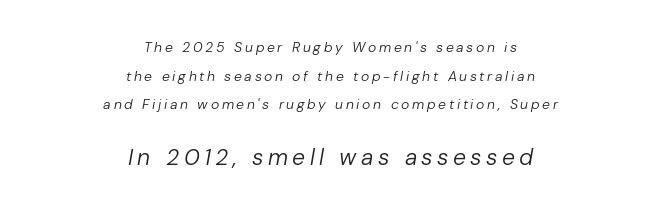
The image shows 23 px text type, italic (leaning right); set centered, loose line spacing (2.05x), not underlined; the second (bottom) block is 1.64x larger.
